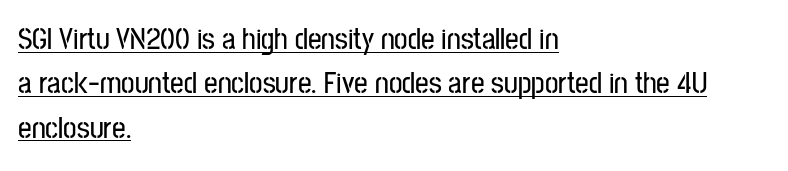
The image shows 30 px condensed sans-serif type, upright; set left-aligned, normal line spacing (1.48x), normal letter spacing, underlined; low stroke contrast and a medium x-height.
